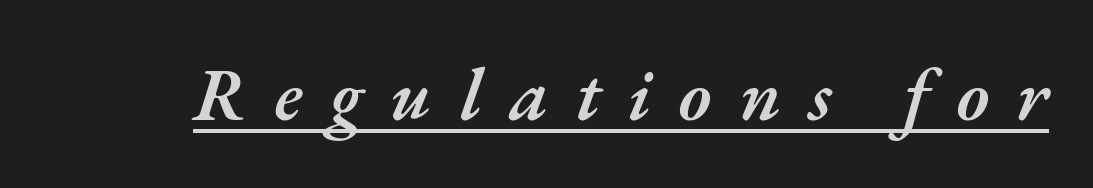
Substantial extra tracking has been applied to these lines. The letters are semibold — heavier than regular but short of a full bold. Descenders here cross a horizontal rule under the line. A typesetter would mark this as italic. Note the varied advance widths — an 'i' is clearly narrower than an 'm'.
